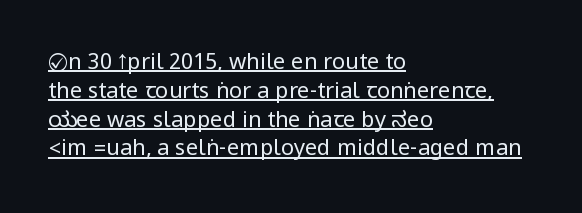
The horizontal fit of the characters is conventional and even. Heft: none added — not bold. Does a line run under the words? Yes, clearly. Honestly, the row spacing looks completely unremarkable. These lines were composed using upright roman letters. Horizontally, the lines are justified to the leading edge only.
